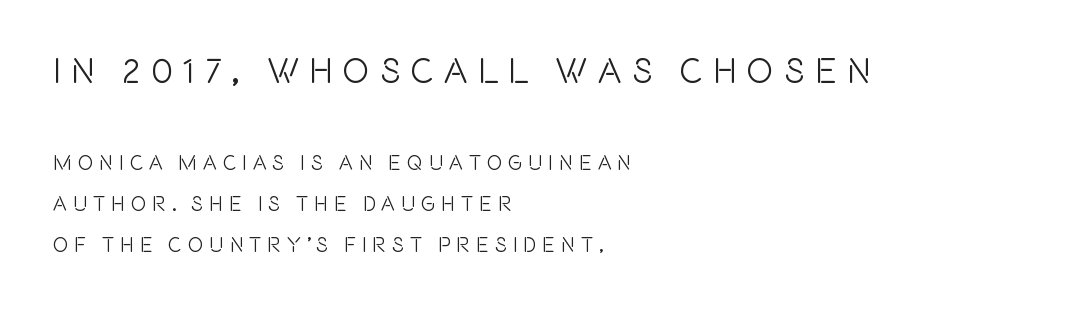
The image shows 36 px condensed sans-serif type, upright; set left-aligned, loose line spacing (1.95x), unusually wide letter spacing (+0.28 em), not underlined; the first (top) block is 1.71x larger; a large x-height.
